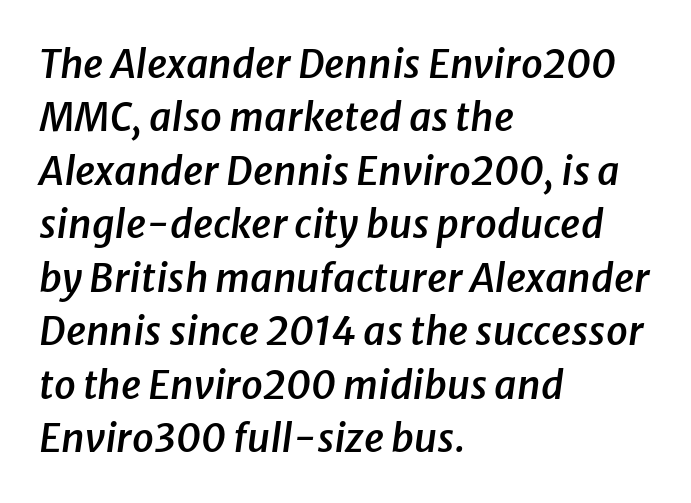
{"italic": "yes", "lean": "right", "slant_degrees": 8, "bold": "semi", "weight": "semibold", "width": "normal", "stroke_contrast": "low", "x_height": "medium", "monospaced": "no", "underline": "no", "align": "left", "line_spacing": "normal", "line_spacing_ratio": 1.37, "letter_spacing": "normal", "letter_spacing_em": 0.0, "glyph_px": 39}
